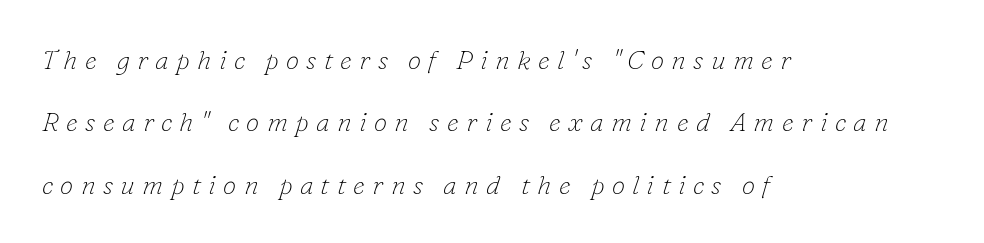
The image shows 27 px text type, italic (leaning right); set left-aligned, loose line spacing (2.31x), unusually wide letter spacing (+0.27 em), not underlined.
